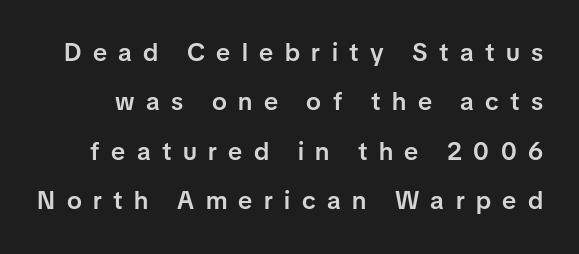
Successive baselines arrive slowly, with a big drop between each. Semibold letterforms, between regular and bold. Characters remain perfectly vertical along every line. Tracking here is generous; glyphs stand well apart from one another.
